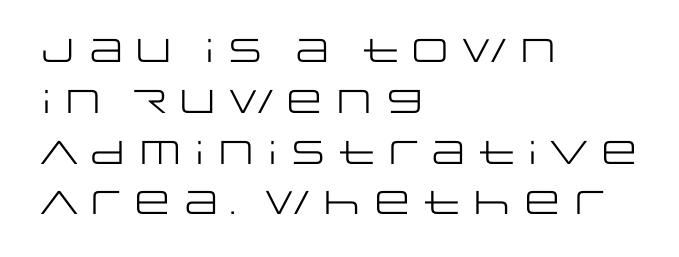
The rendering anchors every line to the left-hand side. Every stem runs plumb, perpendicular to the baseline. Plain, unruled lines of type. One glance says typical: line gaps are just what's usual. This sample has the flowing, uneven cadence of proportional lettering.
